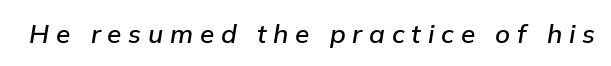
The image shows 26 px text type, italic (leaning right); set unusually wide letter spacing (+0.26 em), not underlined.
